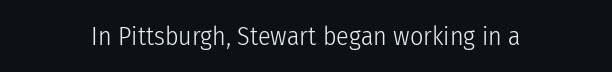
A roman cut, with each character standing at attention. Decoration check: the copy has no underline. The gaps between neighbouring characters are ordinary and unremarkable. Bold? No — there's no thickening of the strokes.
